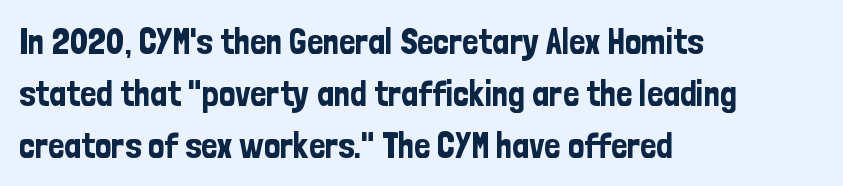
{"serif": "no", "italic": "no", "width": "condensed", "stroke_contrast": "low", "x_height": "medium", "monospaced": "no", "underline": "no", "align": "left", "line_spacing": "normal", "line_spacing_ratio": 1.44, "letter_spacing": "normal", "letter_spacing_em": 0.0, "glyph_px": 36}
